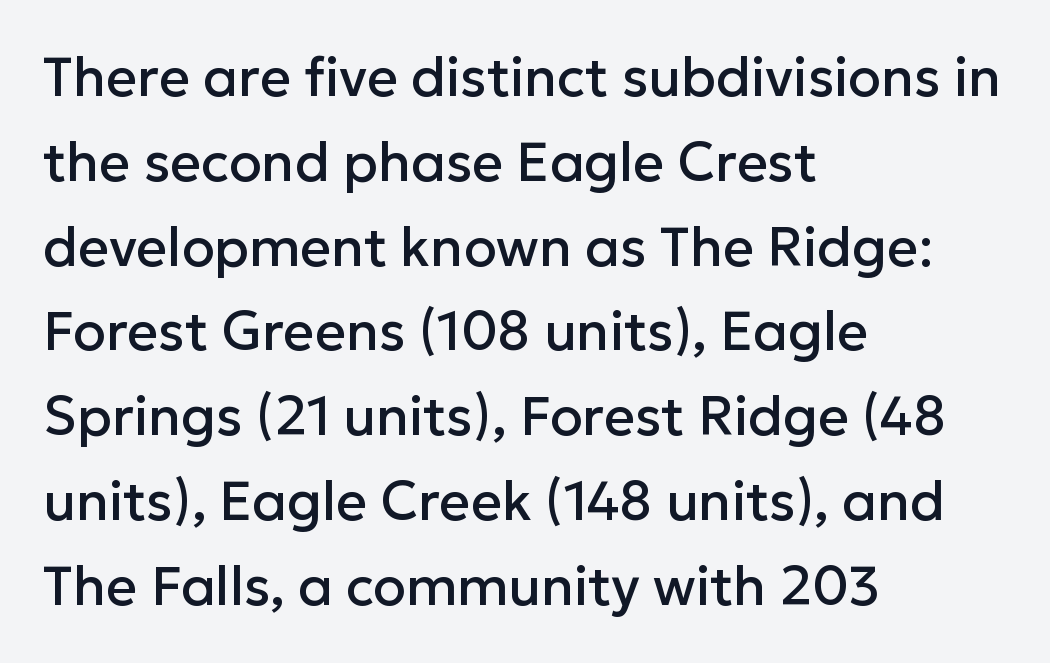
{"serif": "no", "italic": "no", "width": "normal", "stroke_contrast": "low", "x_height": "medium", "monospaced": "no", "underline": "no", "align": "left", "line_spacing": "normal", "line_spacing_ratio": 1.57, "letter_spacing": "normal", "letter_spacing_em": 0.0, "glyph_px": 54}
